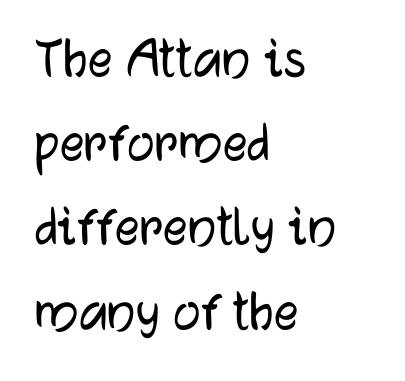
{"serif": "no", "italic": "no", "width": "normal", "stroke_contrast": "low", "x_height": "medium", "monospaced": "no", "underline": "no", "align": "left", "line_spacing": "normal", "line_spacing_ratio": 1.38, "letter_spacing": "normal", "letter_spacing_em": 0.0, "glyph_px": 61}
